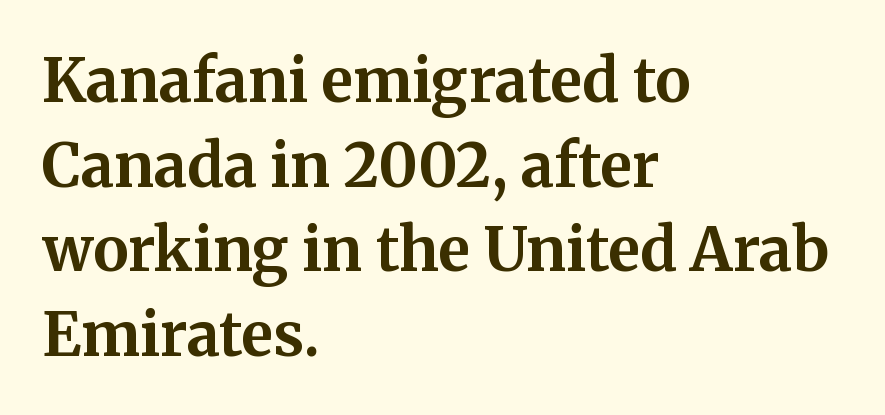
The image shows 60 px bold serif type, upright; set left-aligned, normal line spacing (1.41x), normal letter spacing, not underlined; medium stroke contrast and a medium x-height.
